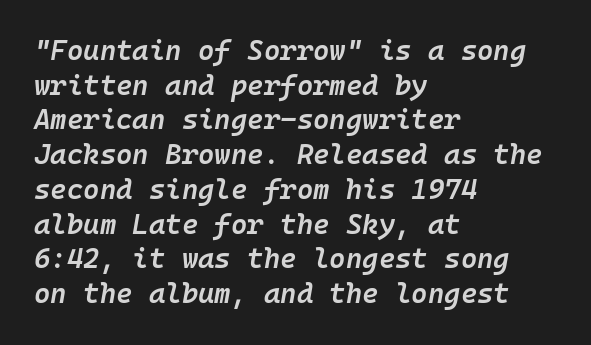
Q: Is the text bold? A: Semi-bold.
Q: Is the text italic (slanted)? A: Yes, it leans right by about 10 degrees.
Q: Is the text underlined? A: No.
Q: How is the paragraph aligned? A: Left-aligned.
Q: Is the spacing between letters normal or unusually wide? A: Normal.
Q: Width (condensed, normal, or wide)? A: Normal.
Q: Stroke contrast? A: Low.
Q: x-height? A: Medium.
Q: Monospaced? A: Yes.
